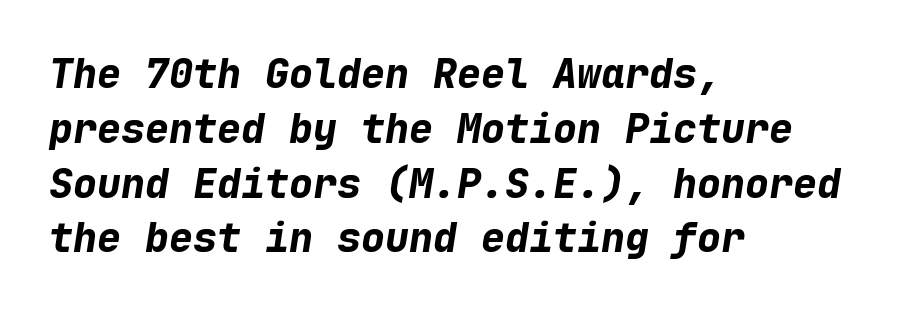
Plenty of ink on the page — the face is bold. The passage shown is typed in a monospace face where columns stay perfectly aligned. Successive baselines arrive at the customary interval. The specimen omits any rule beneath the text block's lines.
